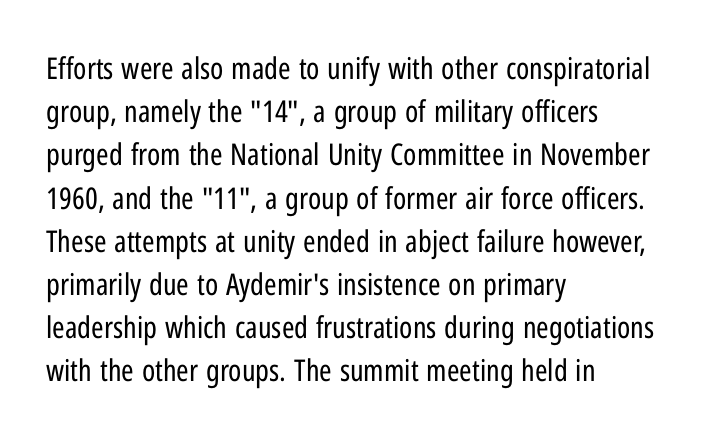
Q: Is the text bold? A: No.
Q: Is the text italic (slanted)? A: No, it is upright.
Q: Is the typeface a serif or a sans-serif typeface? A: Sans-serif.
Q: Is the text underlined? A: No.
Q: How is the paragraph aligned? A: Left-aligned.
Q: Is the spacing between letters normal or unusually wide? A: Normal.
Q: Is the spacing between lines tight, normal or loose? A: Normal.
Q: Width (condensed, normal, or wide)? A: Condensed.
Q: Stroke contrast? A: Low.
Q: x-height? A: Medium.
Q: Monospaced? A: No.
